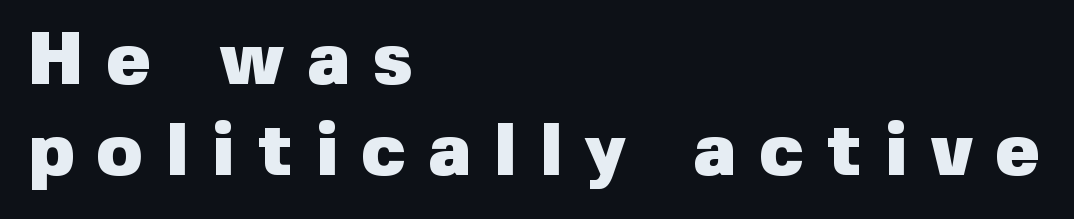
Q: Is the text bold? A: Yes.
Q: Is the text italic (slanted)? A: No, it is upright.
Q: Is the typeface a serif or a sans-serif typeface? A: Sans-serif.
Q: Is the text underlined? A: No.
Q: How is the paragraph aligned? A: Left-aligned.
Q: Is the spacing between letters normal or unusually wide? A: Unusually wide.
Q: Width (condensed, normal, or wide)? A: Normal.
Q: Stroke contrast? A: Low.
Q: x-height? A: Medium.
Q: Monospaced? A: No.
